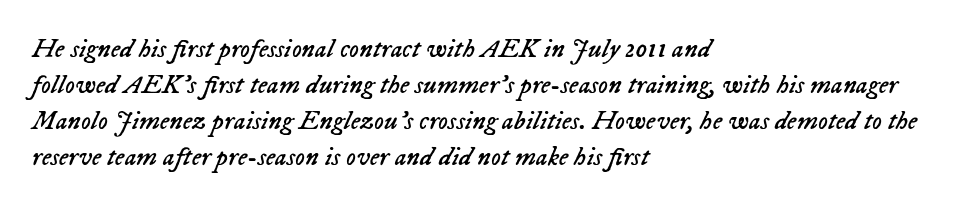
Slant detected: the letters are inclined. Compared with a typical body face, this is equally light or lighter still. There is no visible air inserted between adjacent glyphs. Unmarked baselines from the first word to the last. Caption: multi-line text, flush left, ragged right.
